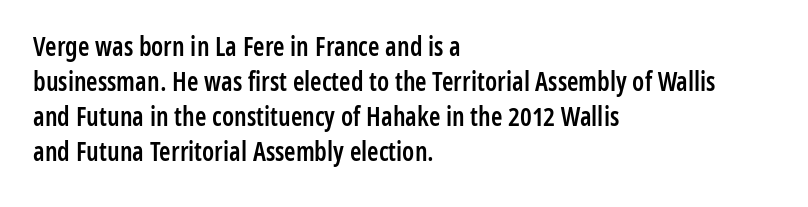
{"italic": "no", "bold": "semi", "underline": "no", "align": "left", "line_spacing": "normal", "line_spacing_ratio": 1.34, "letter_spacing": "normal", "letter_spacing_em": 0.0, "glyph_px": 26}
